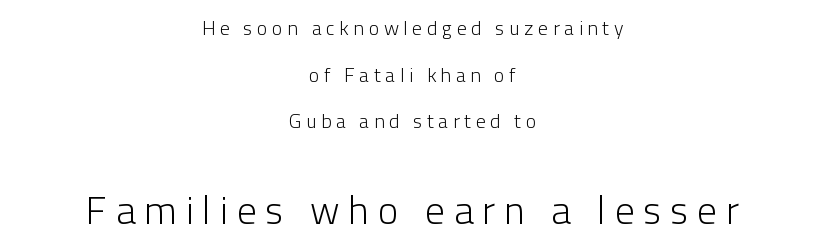
Q: Is the text bold? A: No.
Q: Is the text italic (slanted)? A: No, it is upright.
Q: Is the typeface a serif or a sans-serif typeface? A: Sans-serif.
Q: Is the text underlined? A: No.
Q: How is the paragraph aligned? A: Centered.
Q: Is the spacing between letters normal or unusually wide? A: Unusually wide.
Q: Is the spacing between lines tight, normal or loose? A: Loose.
Q: Which block of text is set in a larger size, the first (top) or the second (bottom)? A: The second (bottom) one.
Q: Width (condensed, normal, or wide)? A: Normal.
Q: Stroke contrast? A: Low.
Q: x-height? A: Medium.
Q: Monospaced? A: No.
